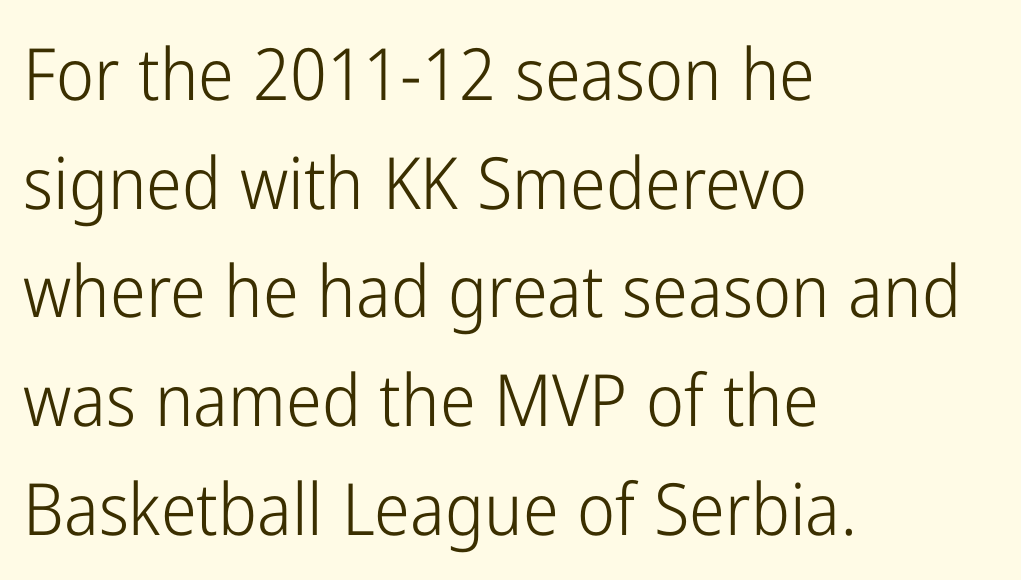
Q: Is the text bold? A: No.
Q: Is the text italic (slanted)? A: No, it is upright.
Q: Is the typeface a serif or a sans-serif typeface? A: Sans-serif.
Q: Is the text underlined? A: No.
Q: How is the paragraph aligned? A: Left-aligned.
Q: Is the spacing between letters normal or unusually wide? A: Normal.
Q: Is the spacing between lines tight, normal or loose? A: Normal.
Q: Width (condensed, normal, or wide)? A: Condensed.
Q: Stroke contrast? A: Low.
Q: x-height? A: Medium.
Q: Monospaced? A: No.
